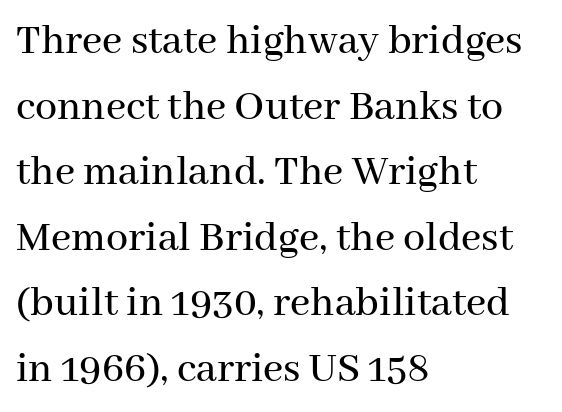
The image shows 44 px serif type, upright; set left-aligned, normal line spacing (1.49x), normal letter spacing, not underlined; medium stroke contrast and a medium x-height.
